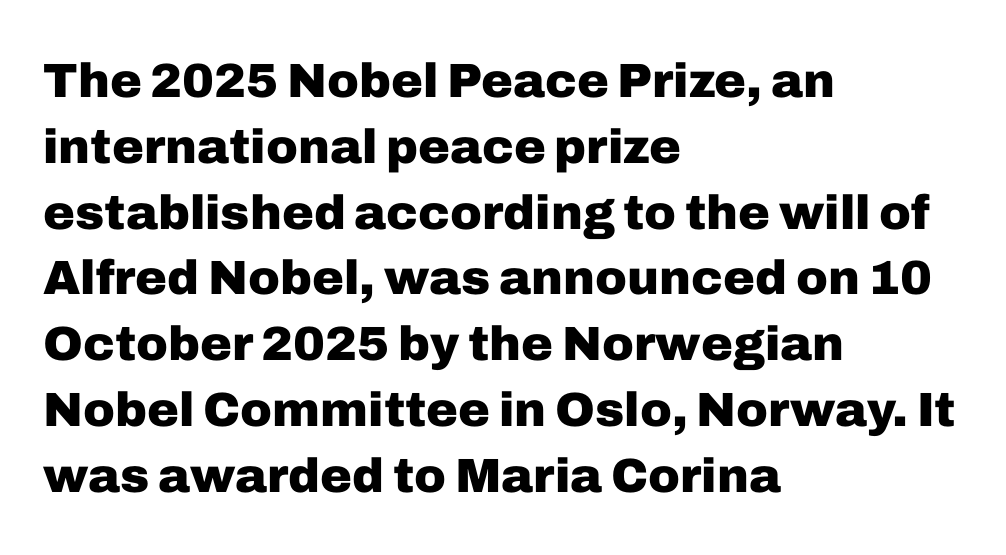
Each word holds together tightly as a unit, with standard inter-letter gaps. These lines are composed in type without serifs. All the whitespace from short lines collects on the right. Compared with typical paragraphs, the rows here are spaced about the same. Each letter keeps its own natural width here, so spacing adapts to shape. The face used here has the dense, thick strokes of a bold.
